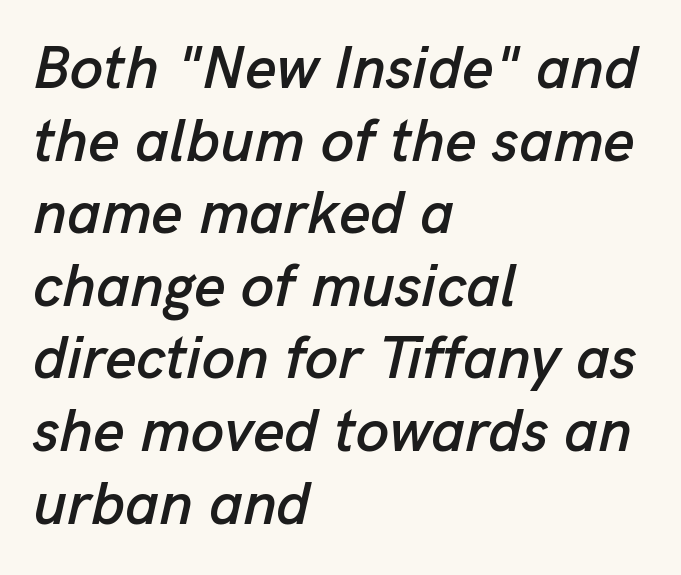
If you drew a line through each stem, it would be angled. Leftover space on each line is placed entirely after the last word. The gaps between neighbouring characters are ordinary and unremarkable. Varying glyph widths throughout — classic text-font behaviour. Bare-footed words on every line.
